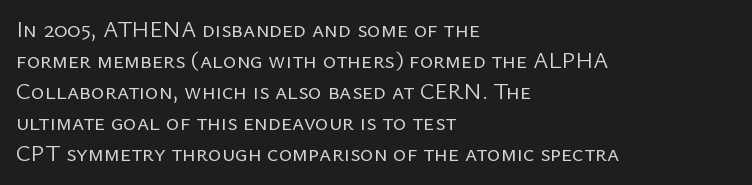
{"italic": "no", "bold": "no", "underline": "no", "align": "left", "line_spacing": "normal", "line_spacing_ratio": 1.35, "letter_spacing": "normal", "letter_spacing_em": 0.0, "glyph_px": 23}
